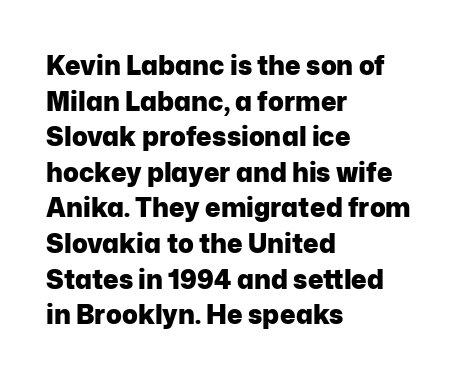
{"italic": "no", "bold": "yes", "underline": "no", "align": "left", "line_spacing": "normal", "line_spacing_ratio": 1.37, "letter_spacing": "normal", "letter_spacing_em": 0.0, "glyph_px": 26}
